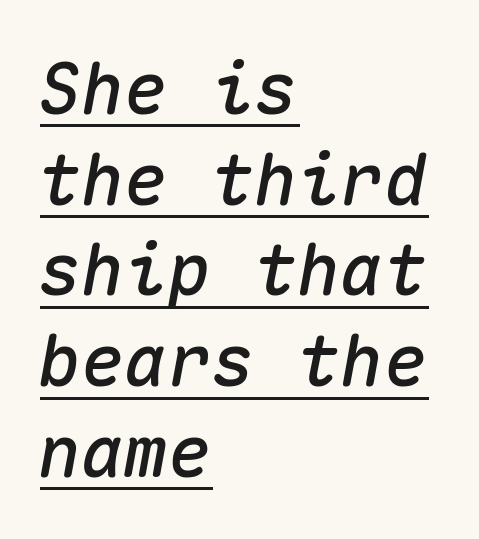
These lines sit exactly where default settings would place them. Left-aligned paragraph, ragged on the right. Here the designer chose a console-style face with uniform glyph widths. Underlined type.
